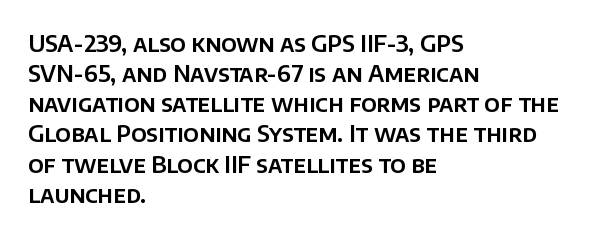
The image shows 23 px text type, upright; set left-aligned, normal line spacing (1.31x), normal letter spacing, not underlined.
